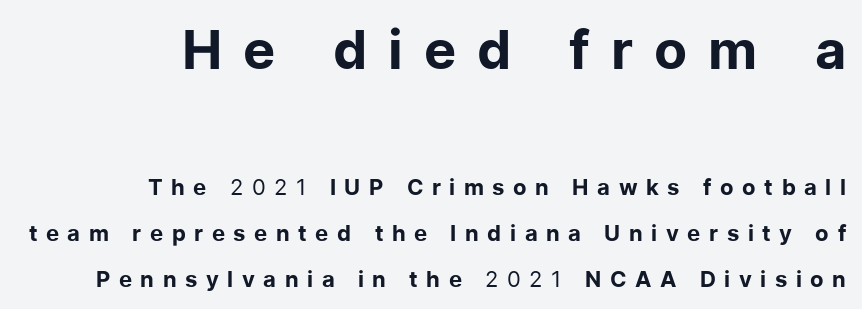
The setting favours the right margin, as signatures and pull-quotes sometimes do. The designer went with a sans here, leaving each stem footless. Do the characters align in a grid? No, the font is proportional. Stroke thickness stays within the range of a standard reading face or lighter.
